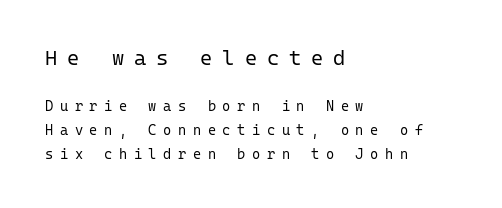
Does the copy run flush right? No — it runs flush left. The emphasis by scale lands on block number one, above. In terms of letterspacing, this is a distinctly airy, spread setting. Quick note: not italic, upright. Ink coverage per letter is moderate at most. Rule under the text: the space is simply empty.
